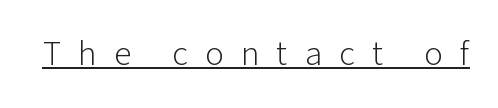
Q: Is the text bold? A: No.
Q: Is the text italic (slanted)? A: No, it is upright.
Q: Is the typeface a serif or a sans-serif typeface? A: Sans-serif.
Q: Is the text underlined? A: Yes.
Q: Is the spacing between letters normal or unusually wide? A: Unusually wide.
Q: Width (condensed, normal, or wide)? A: Normal.
Q: Stroke contrast? A: Low.
Q: x-height? A: Medium.
Q: Monospaced? A: No.
